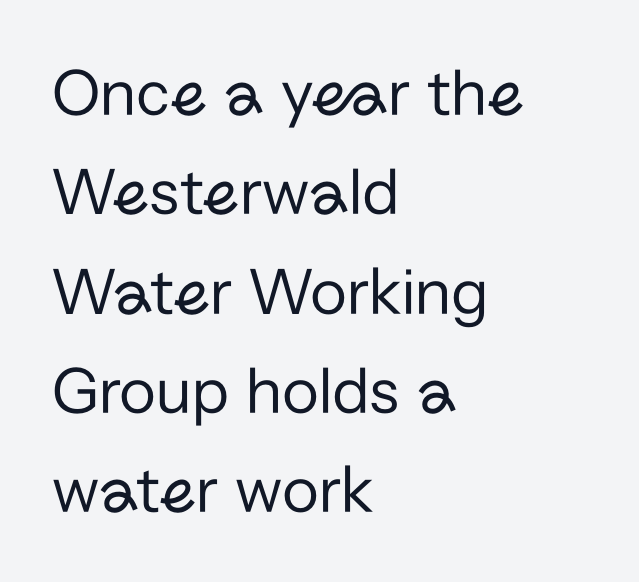
Q: Is the text bold? A: No.
Q: Is the text italic (slanted)? A: No, it is upright.
Q: Is the typeface a serif or a sans-serif typeface? A: Sans-serif.
Q: Is the text underlined? A: No.
Q: How is the paragraph aligned? A: Left-aligned.
Q: Is the spacing between letters normal or unusually wide? A: Normal.
Q: Is the spacing between lines tight, normal or loose? A: Normal.
Q: Width (condensed, normal, or wide)? A: Normal.
Q: Stroke contrast? A: Low.
Q: x-height? A: Medium.
Q: Monospaced? A: No.
